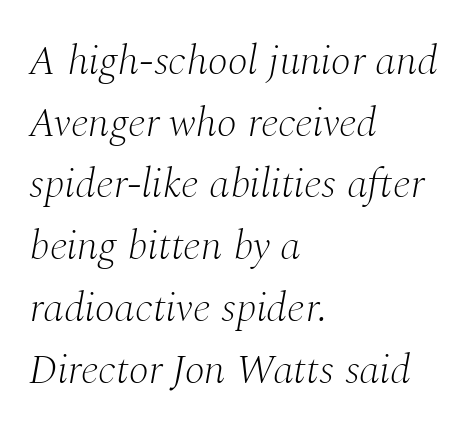
Notice how the passage keeps a crisp vertical edge on the left only. Successive baselines arrive at the customary interval. An italicized treatment has been applied to the whole sample. Glance below the letters and you will spot only blank space. These lines keep a tight, regular rhythm from letter to letter.
